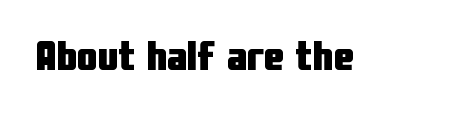
Think of a printed novel: that variable character pitch is what you see here. Stroke thickness is high; the sample reads as a true bold. The gap between lines stays unmarked. The letters carry no serifs — their stems end cleanly without finishing strokes. What stands out about the letter spacing? Nothing — it is the standard amount. These lines were composed using upright roman letters.
